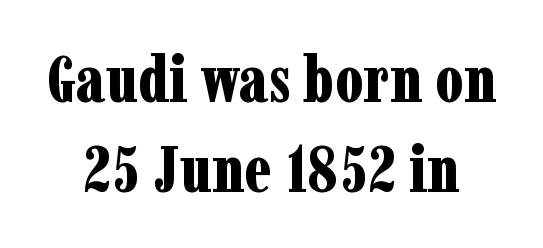
{"serif": "yes", "italic": "no", "bold": "yes", "weight": "bold", "width": "condensed", "stroke_contrast": "low", "x_height": "medium", "monospaced": "no", "underline": "no", "line_spacing": "normal", "line_spacing_ratio": 1.36, "letter_spacing": "normal", "letter_spacing_em": 0.0, "glyph_px": 66}
